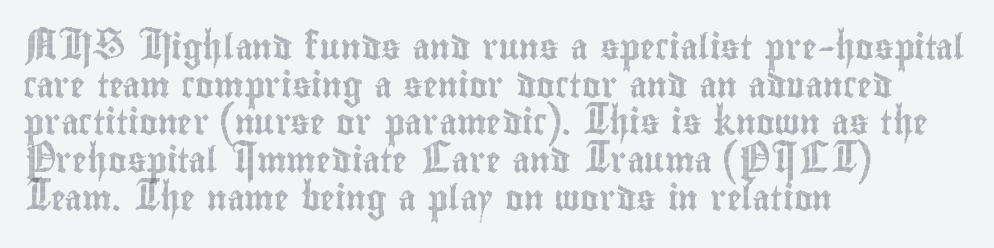
Descender tails drop into unmarked territory. If you drew a ruler down the left edge, every line would touch it. Nope, not italic — everything's standing straight. Successive baselines arrive at the customary interval. Tracking value appears to be zero — textbook default spacing.
